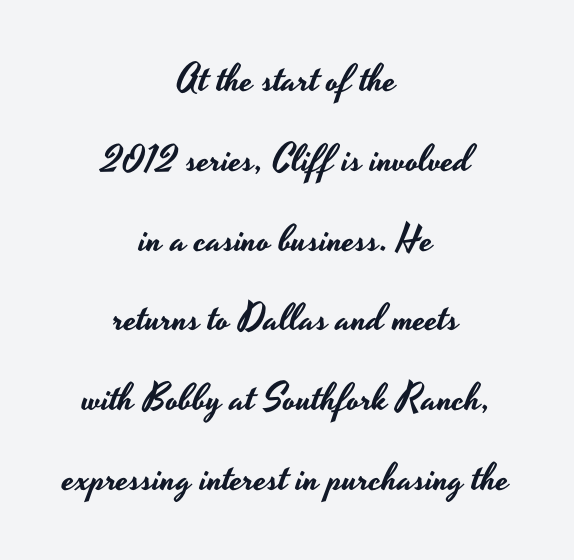
The image shows 38 px wide sans-serif type; set centered, loose line spacing (2.1x), normal letter spacing, not underlined; low stroke contrast and a small x-height.
